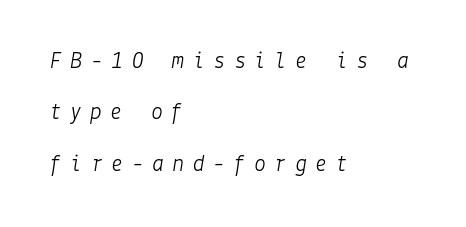
The image shows 24 px text type, italic (leaning right); set left-aligned, loose line spacing (2.14x), unusually wide letter spacing (+0.35 em), not underlined.
